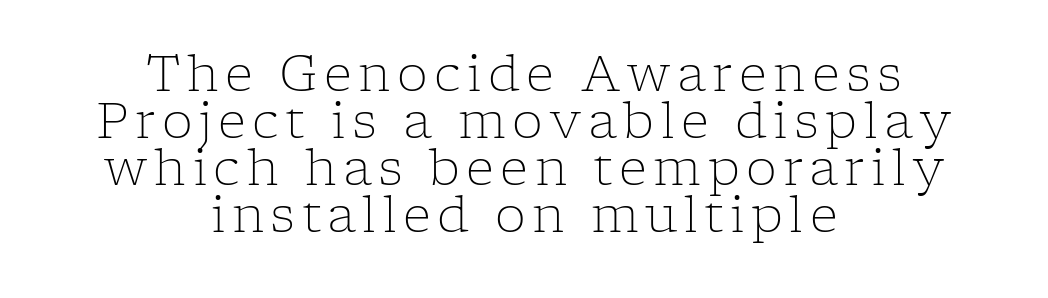
The image shows 49 px light serif type, upright; set centered, tight line spacing (0.96x), not underlined; low stroke contrast and a medium x-height.
